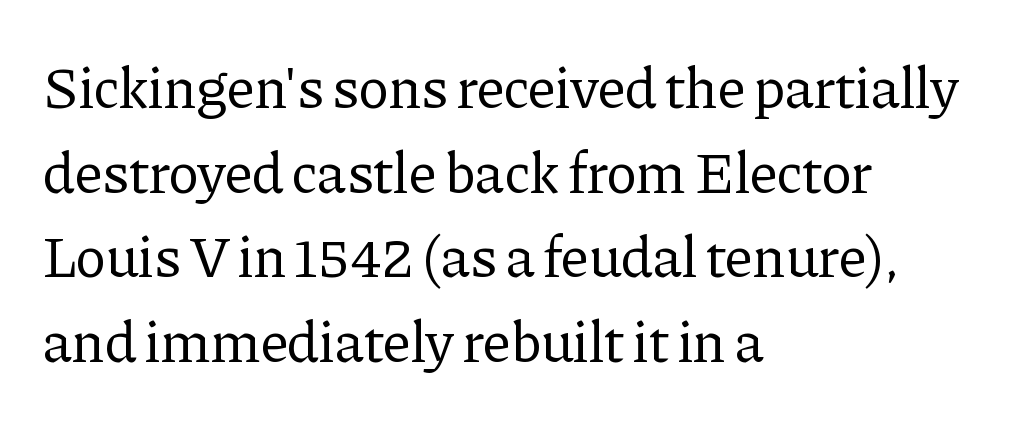
The image shows 58 px regular-weight serif type, upright; set left-aligned, normal line spacing (1.46x), normal letter spacing, not underlined; low stroke contrast and a medium x-height.
